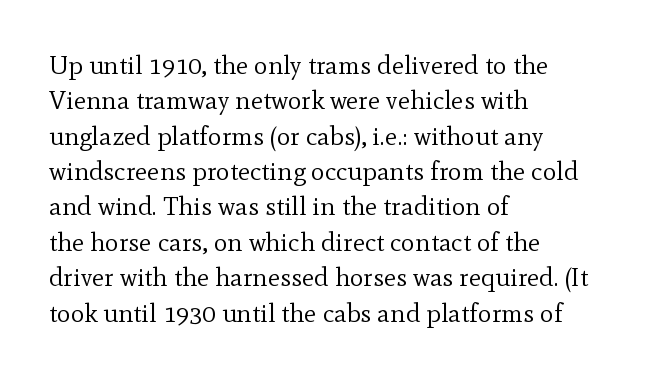
Vertically, the passage feels balanced, rows spaced as you'd expect. No italicization has been applied; the sample stays upright. A bare baseline throughout the passage. Think standard paragraph weight, or any step lighter than that.
